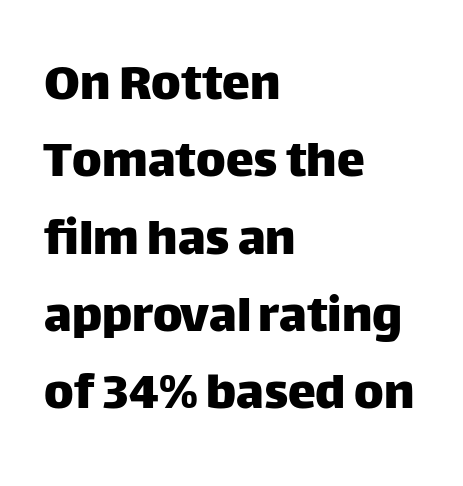
Leftover space on each line is placed entirely after the last word. Observe the ordinary spacing: letters are neighbours, not strangers. This is the regular roman posture of the typeface. Rule under the text: the space is simply empty. This sample has the flowing, uneven cadence of proportional lettering.
